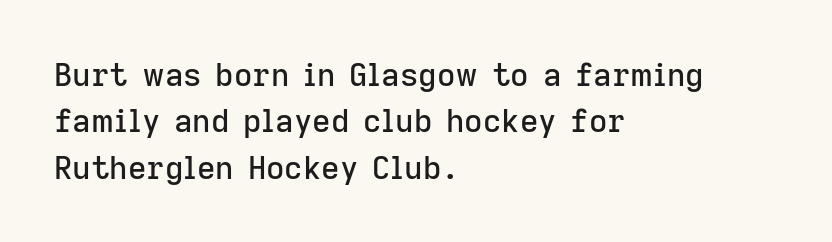
These lines keep a tight, regular rhythm from letter to letter. Rows of type keep a routine distance in the vertical direction. This sample has the flowing, uneven cadence of proportional lettering. The typography opts for an upright posture over an oblique one.
